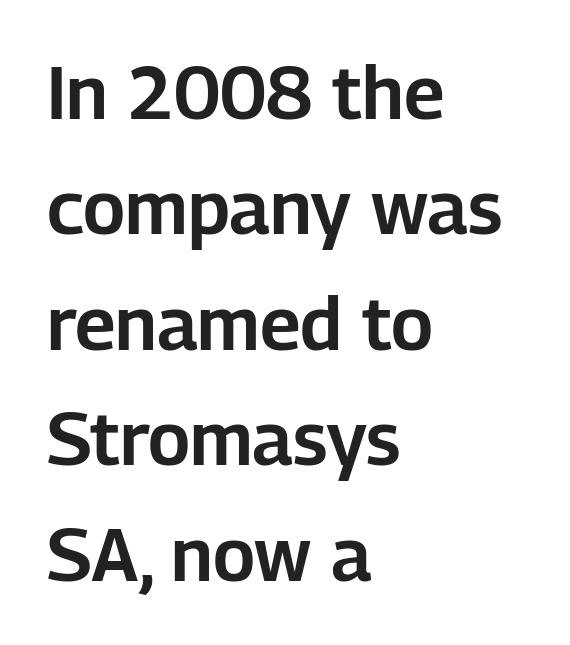
The image shows 74 px sans-serif type, upright; set left-aligned, normal line spacing (1.56x), normal letter spacing, not underlined; low stroke contrast and a medium x-height.
